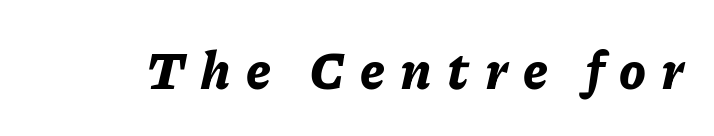
The image shows 53 px bold type, italic (leaning right); set unusually wide letter spacing (+0.29 em), not underlined; low stroke contrast and a medium x-height.
